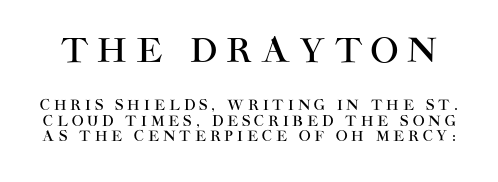
The image shows 33 px sans-serif type, upright; set tight line spacing (1.09x), unusually wide letter spacing (+0.28 em), not underlined; the first (top) block is 2.36x larger; high stroke contrast and a large x-height.
